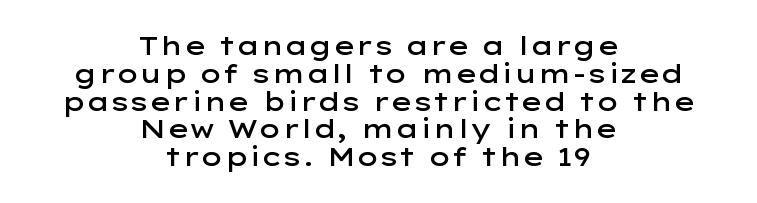
{"italic": "no", "bold": "semi", "underline": "no", "align": "center", "line_spacing": "tight", "line_spacing_ratio": 1.07, "letter_spacing": "normal", "letter_spacing_em": 0.0, "glyph_px": 26}
